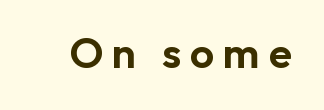
{"serif": "no", "italic": "no", "width": "normal", "stroke_contrast": "low", "x_height": "medium", "monospaced": "no", "underline": "no", "letter_spacing": "wide", "letter_spacing_em": 0.2, "glyph_px": 43}
